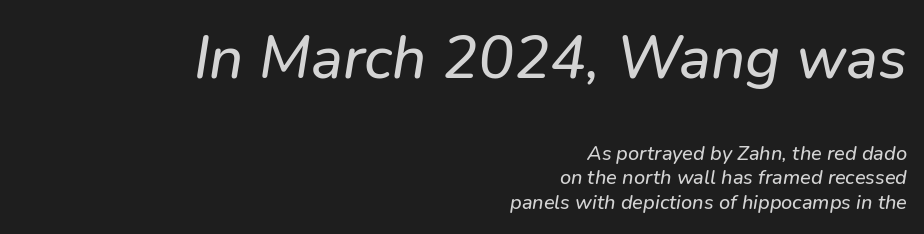
Q: Is the text italic (slanted)? A: Yes, it leans right by about 9 degrees.
Q: Is the text underlined? A: No.
Q: How is the paragraph aligned? A: Right-aligned.
Q: Is the spacing between letters normal or unusually wide? A: Normal.
Q: Which block of text is set in a larger size, the first (top) or the second (bottom)? A: The first (top) one.
Q: Width (condensed, normal, or wide)? A: Normal.
Q: Stroke contrast? A: Low.
Q: x-height? A: Medium.
Q: Monospaced? A: No.
